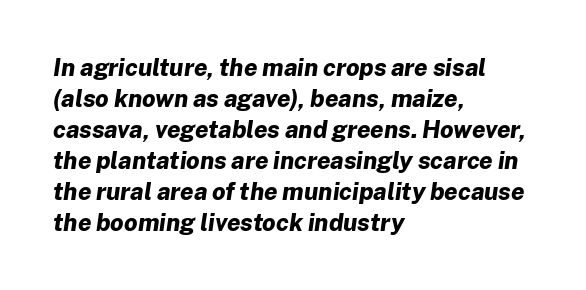
Q: Is the text bold? A: Yes.
Q: Is the text italic (slanted)? A: Yes, it leans right by about 8 degrees.
Q: Is the text underlined? A: No.
Q: How is the paragraph aligned? A: Left-aligned.
Q: Is the spacing between letters normal or unusually wide? A: Normal.
Q: Is the spacing between lines tight, normal or loose? A: Normal.
